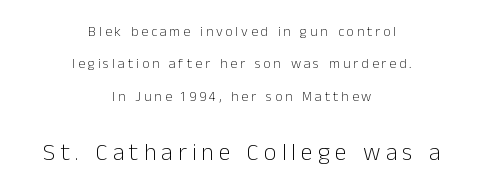
{"italic": "no", "bold": "no", "underline": "no", "align": "center", "line_spacing": "loose", "line_spacing_ratio": 2.32, "letter_spacing": "wide", "letter_spacing_em": 0.21, "larger_block": "second", "size_ratio": 1.71, "glyph_px": 24}
